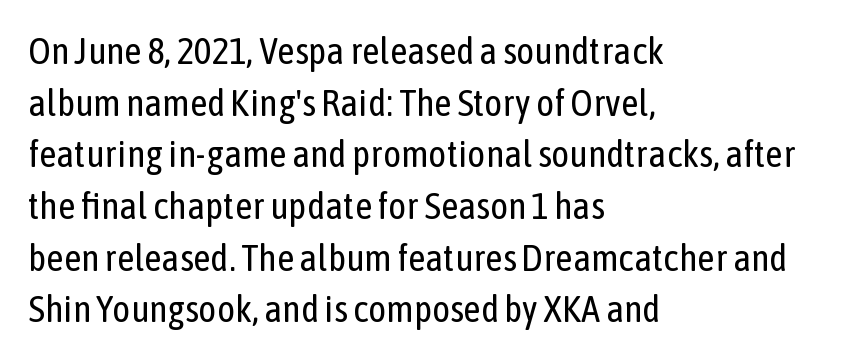
The paragraph shown leans on its left margin. This sample has the flowing, uneven cadence of proportional lettering. Does the leading feel generous? No, just average. This sample uses plain, unmodified letter spacing. Ordinary non-slanted type is in use. Serifs: no, the terminals of the letterforms are clean.
